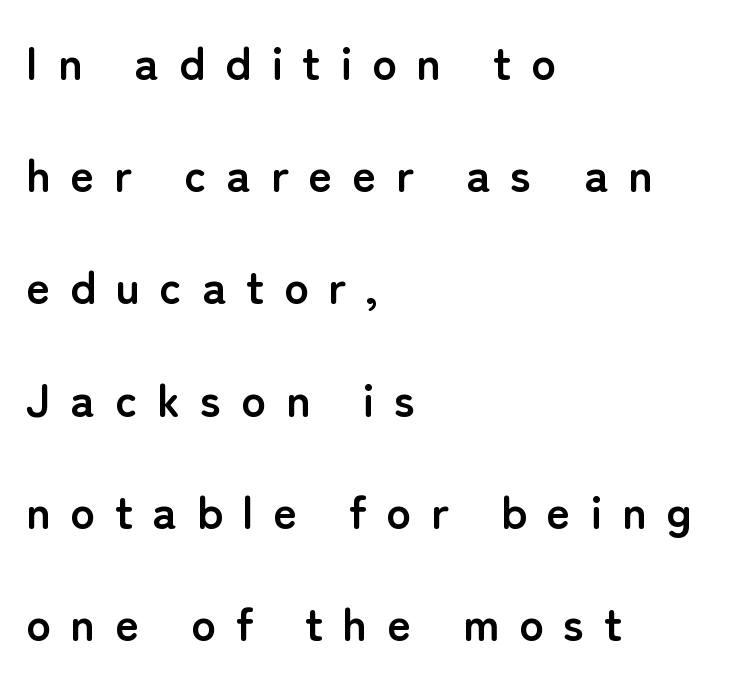
Q: Is the text bold? A: Yes.
Q: Is the text italic (slanted)? A: No, it is upright.
Q: Is the typeface a serif or a sans-serif typeface? A: Sans-serif.
Q: Is the text underlined? A: No.
Q: How is the paragraph aligned? A: Left-aligned.
Q: Is the spacing between letters normal or unusually wide? A: Unusually wide.
Q: Is the spacing between lines tight, normal or loose? A: Loose.
Q: Width (condensed, normal, or wide)? A: Normal.
Q: Stroke contrast? A: Low.
Q: x-height? A: Medium.
Q: Monospaced? A: No.
